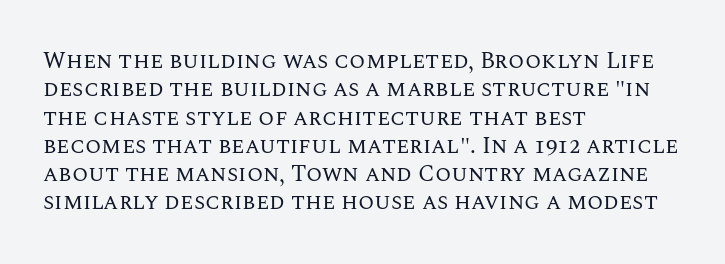
{"italic": "no", "bold": "no", "underline": "no", "align": "left", "line_spacing_ratio": 1.23, "letter_spacing": "normal", "letter_spacing_em": 0.0, "glyph_px": 23}
